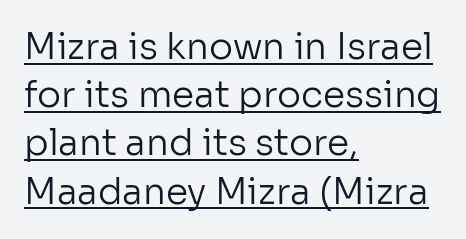
{"serif": "no", "italic": "no", "bold": "no", "weight": "regular", "width": "normal", "stroke_contrast": "low", "x_height": "medium", "monospaced": "no", "underline": "yes", "align": "left", "line_spacing": "normal", "line_spacing_ratio": 1.34, "letter_spacing": "normal", "letter_spacing_em": 0.0, "glyph_px": 36}
